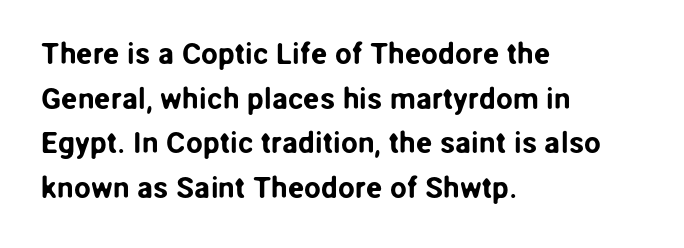
Q: Is the text italic (slanted)? A: No, it is upright.
Q: Is the typeface a serif or a sans-serif typeface? A: Sans-serif.
Q: Is the text underlined? A: No.
Q: How is the paragraph aligned? A: Left-aligned.
Q: Is the spacing between letters normal or unusually wide? A: Normal.
Q: Is the spacing between lines tight, normal or loose? A: Normal.
Q: Width (condensed, normal, or wide)? A: Normal.
Q: Stroke contrast? A: Low.
Q: x-height? A: Medium.
Q: Monospaced? A: No.
